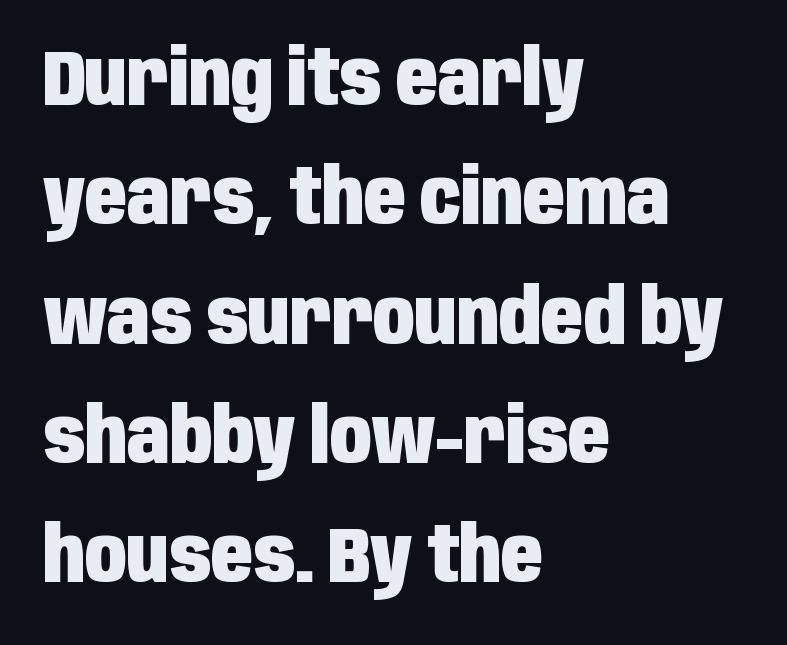
Q: Is the text bold? A: Yes.
Q: Is the text italic (slanted)? A: No, it is upright.
Q: Is the typeface a serif or a sans-serif typeface? A: Sans-serif.
Q: Is the text underlined? A: No.
Q: How is the paragraph aligned? A: Left-aligned.
Q: Is the spacing between letters normal or unusually wide? A: Normal.
Q: Is the spacing between lines tight, normal or loose? A: Normal.
Q: Width (condensed, normal, or wide)? A: Condensed.
Q: Stroke contrast? A: Low.
Q: x-height? A: Large.
Q: Monospaced? A: No.
